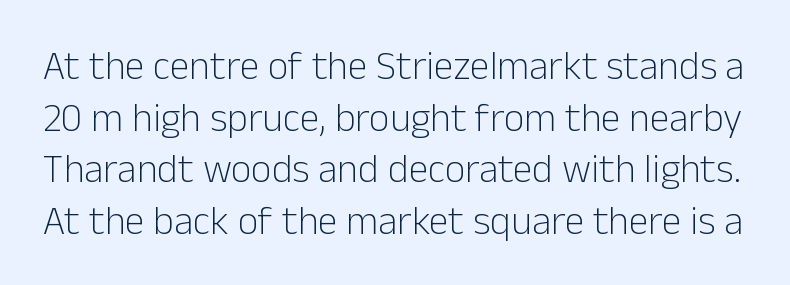
This block has exactly the height ordinary leading produces. Letters rest on an invisible, unmarked baseline. Each word holds together tightly as a unit, with standard inter-letter gaps. Is the type heavy? It reads as light-to-regular instead. The glyphs in this specimen are sans serif. This sample has the flowing, uneven cadence of proportional lettering.
